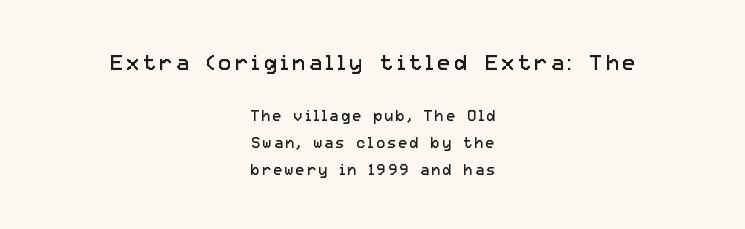
This rendering uses center alignment, leaving both contours irregular but symmetric. The weight tops out at a normal text grade. Style check: upright. Which of the two is more prominent by size? The first, at the top.
